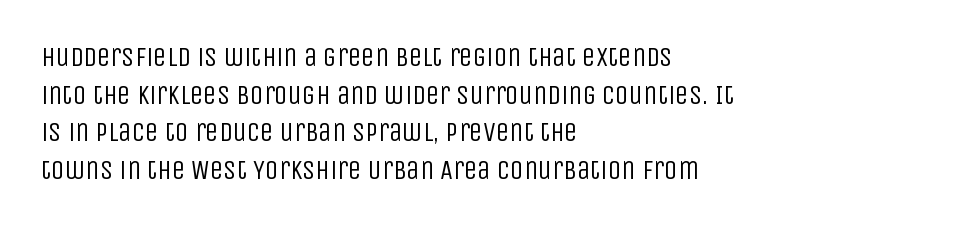
Q: Is the text bold? A: No.
Q: Is the text italic (slanted)? A: No, it is upright.
Q: Is the text underlined? A: No.
Q: How is the paragraph aligned? A: Left-aligned.
Q: Is the spacing between letters normal or unusually wide? A: Normal.
Q: Is the spacing between lines tight, normal or loose? A: Normal.
